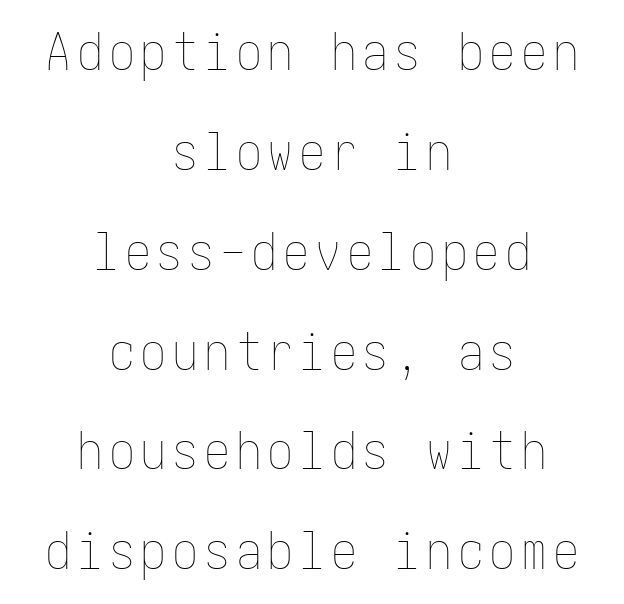
Designer's note — italics off, roman on. Weight class: somewhere from thin through regular. Each line is balanced around a shared central axis. Airy leading. The baseline area is clear.
